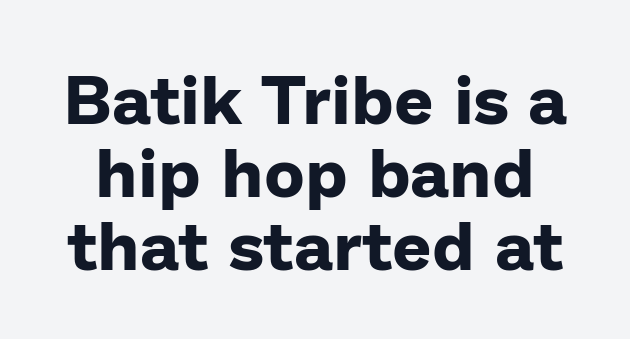
Q: Is the text bold? A: Yes.
Q: Is the text italic (slanted)? A: No, it is upright.
Q: Is the typeface a serif or a sans-serif typeface? A: Sans-serif.
Q: Is the text underlined? A: No.
Q: Is the spacing between letters normal or unusually wide? A: Normal.
Q: Is the spacing between lines tight, normal or loose? A: Tight.
Q: Width (condensed, normal, or wide)? A: Normal.
Q: Stroke contrast? A: Low.
Q: x-height? A: Medium.
Q: Monospaced? A: No.
